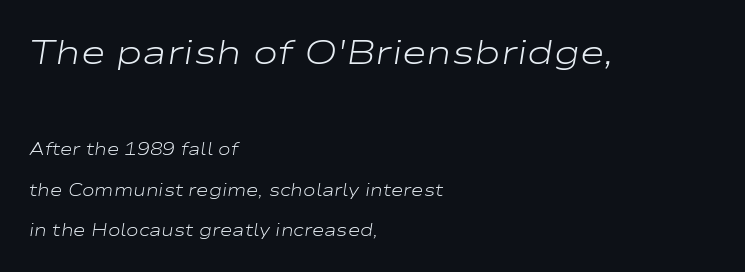
Q: Is the text bold? A: No.
Q: Is the text italic (slanted)? A: Yes, it leans right by about 9 degrees.
Q: Is the text underlined? A: No.
Q: How is the paragraph aligned? A: Left-aligned.
Q: Is the spacing between letters normal or unusually wide? A: Normal.
Q: Is the spacing between lines tight, normal or loose? A: Loose.
Q: Which block of text is set in a larger size, the first (top) or the second (bottom)? A: The first (top) one.
Q: Width (condensed, normal, or wide)? A: Wide.
Q: Stroke contrast? A: Low.
Q: x-height? A: Medium.
Q: Monospaced? A: No.
